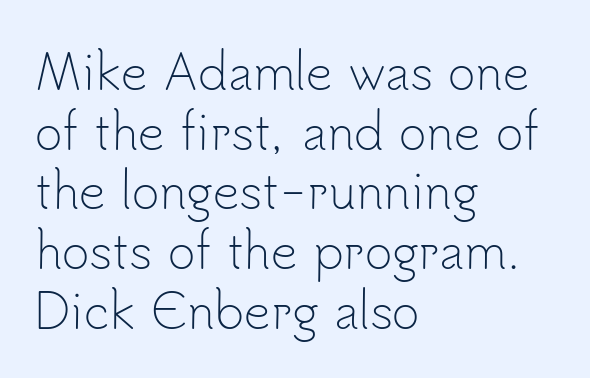
Q: Is the text bold? A: No.
Q: Is the text italic (slanted)? A: No, it is upright.
Q: Is the typeface a serif or a sans-serif typeface? A: Sans-serif.
Q: Is the text underlined? A: No.
Q: How is the paragraph aligned? A: Left-aligned.
Q: Is the spacing between letters normal or unusually wide? A: Normal.
Q: Is the spacing between lines tight, normal or loose? A: Normal.
Q: Width (condensed, normal, or wide)? A: Normal.
Q: Stroke contrast? A: Low.
Q: x-height? A: Small.
Q: Monospaced? A: No.
